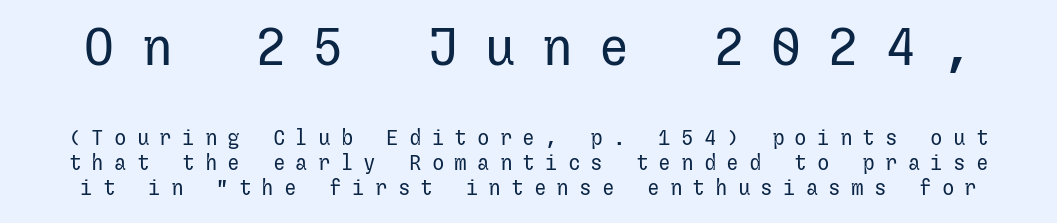
{"serif": "no", "italic": "no", "bold": "no", "weight": "regular", "width": "normal", "stroke_contrast": "low", "x_height": "medium", "underline": "no", "line_spacing_ratio": 1.2, "letter_spacing": "wide", "letter_spacing_em": 0.48, "larger_block": "first", "size_ratio": 2.52, "glyph_px": 53}
